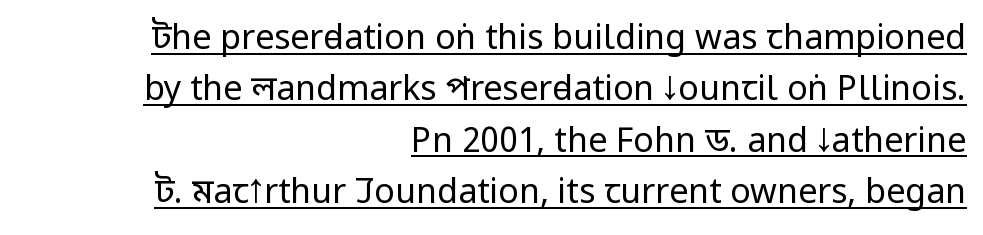
Q: Is the text bold? A: No.
Q: Is the text italic (slanted)? A: No, it is upright.
Q: Is the typeface a serif or a sans-serif typeface? A: Sans-serif.
Q: Is the text underlined? A: Yes.
Q: How is the paragraph aligned? A: Right-aligned.
Q: Is the spacing between letters normal or unusually wide? A: Normal.
Q: Is the spacing between lines tight, normal or loose? A: Normal.
Q: Width (condensed, normal, or wide)? A: Condensed.
Q: Stroke contrast? A: Low.
Q: x-height? A: Large.
Q: Monospaced? A: No.
